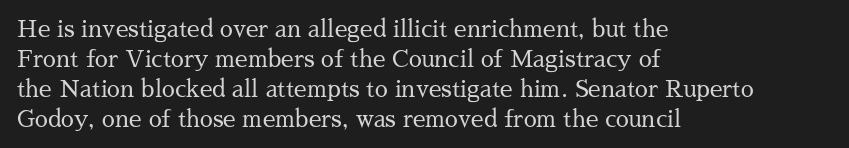
The lines are quadded left. The font sits on the lighter half of the weight spectrum, regular included. Tracking here is standard; glyphs follow each other at the usual distance. Italic? Not at all — the glyphs are vertical. Rule under the text: the space is simply empty.
